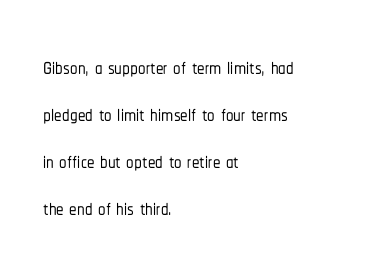
Q: Is the text italic (slanted)? A: No, it is upright.
Q: Is the typeface a serif or a sans-serif typeface? A: Sans-serif.
Q: Is the text underlined? A: No.
Q: How is the paragraph aligned? A: Left-aligned.
Q: Is the spacing between letters normal or unusually wide? A: Normal.
Q: Is the spacing between lines tight, normal or loose? A: Normal.
Q: Width (condensed, normal, or wide)? A: Condensed.
Q: Stroke contrast? A: Low.
Q: x-height? A: Medium.
Q: Monospaced? A: No.
